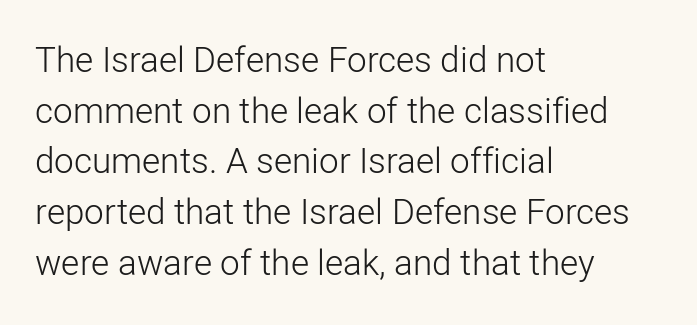
The image shows 35 px light sans-serif type, upright; set left-aligned, normal line spacing (1.45x), normal letter spacing, not underlined; low stroke contrast and a medium x-height.
